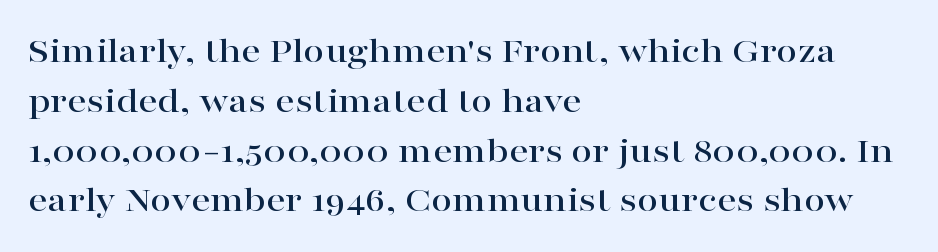
The image shows 38 px wide serif type, upright; set left-aligned, normal line spacing (1.31x), normal letter spacing, not underlined; high stroke contrast and a medium x-height.
